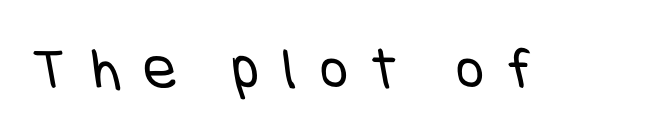
The image shows 61 px regular-weight, condensed sans-serif type; set unusually wide letter spacing (+0.4 em), not underlined; low stroke contrast and a large x-height.
